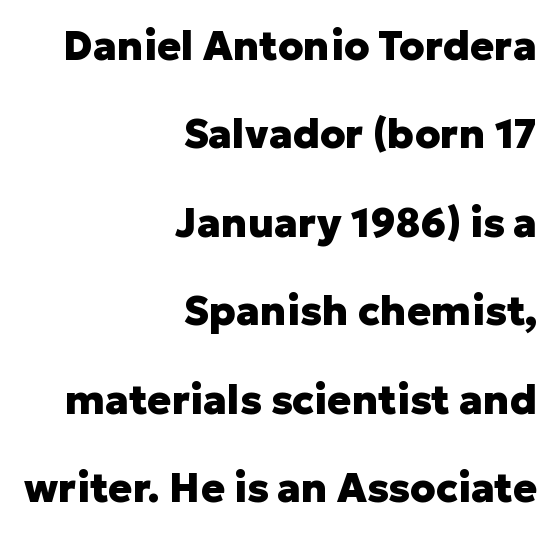
The image shows 40 px heavy sans-serif type, upright; set right-aligned, loose line spacing (2.21x), normal letter spacing, not underlined; low stroke contrast and a medium x-height.
